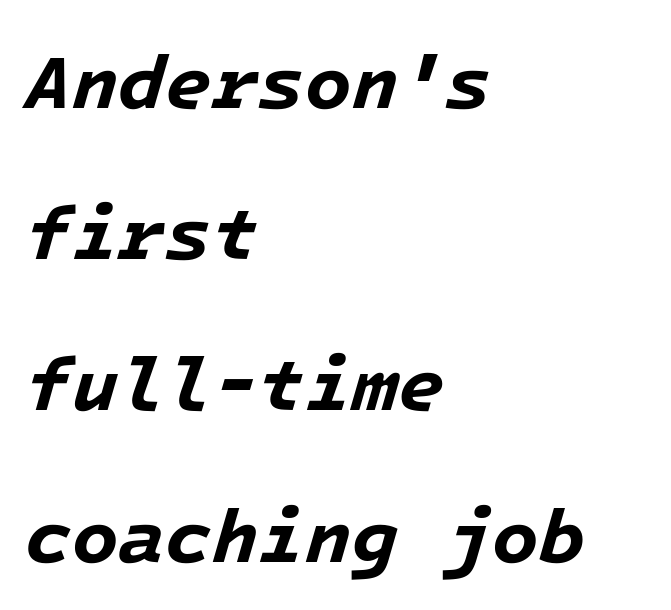
{"italic": "yes", "lean": "right", "slant_degrees": 16, "bold": "yes", "weight": "bold", "width": "normal", "stroke_contrast": "low", "x_height": "medium", "monospaced": "yes", "underline": "no", "align": "left", "line_spacing": "loose", "line_spacing_ratio": 1.99, "letter_spacing": "normal", "letter_spacing_em": 0.0, "glyph_px": 76}
